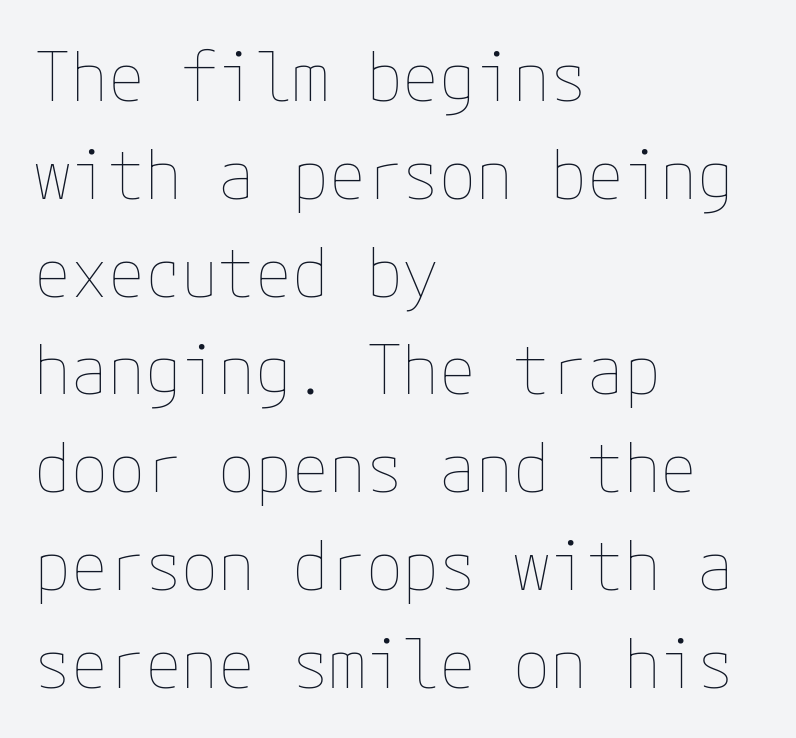
Vertical strokes here are truly vertical. Plain, unruled lines of type. Between one letter and the next there's only the usual sliver of space. Counters stay open thanks to moderate or lighter strokes.
